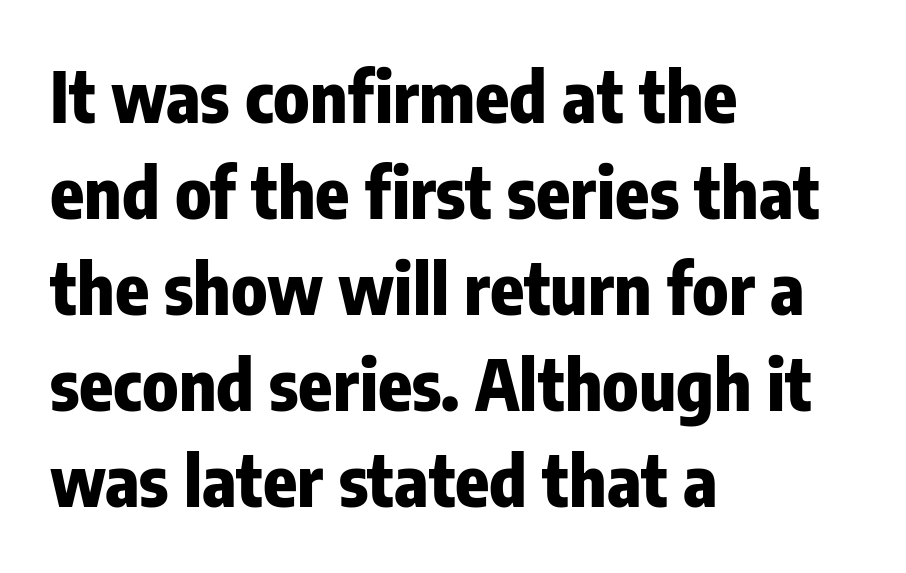
{"serif": "no", "italic": "no", "bold": "yes", "weight": "heavy", "width": "condensed", "stroke_contrast": "low", "x_height": "medium", "monospaced": "no", "underline": "no", "align": "left", "line_spacing": "normal", "line_spacing_ratio": 1.37, "letter_spacing": "normal", "letter_spacing_em": 0.0, "glyph_px": 70}
